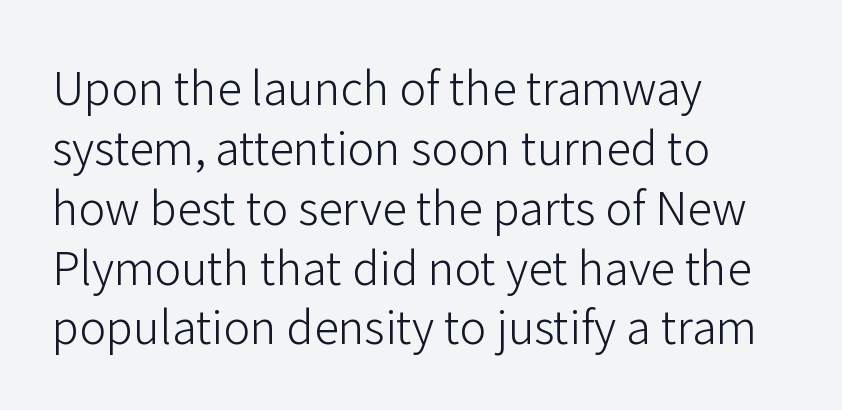
Q: Is the text bold? A: No.
Q: Is the text italic (slanted)? A: No, it is upright.
Q: Is the typeface a serif or a sans-serif typeface? A: Sans-serif.
Q: Is the text underlined? A: No.
Q: How is the paragraph aligned? A: Left-aligned.
Q: Is the spacing between letters normal or unusually wide? A: Normal.
Q: Is the spacing between lines tight, normal or loose? A: Normal.
Q: Width (condensed, normal, or wide)? A: Normal.
Q: Stroke contrast? A: Low.
Q: x-height? A: Medium.
Q: Monospaced? A: No.
